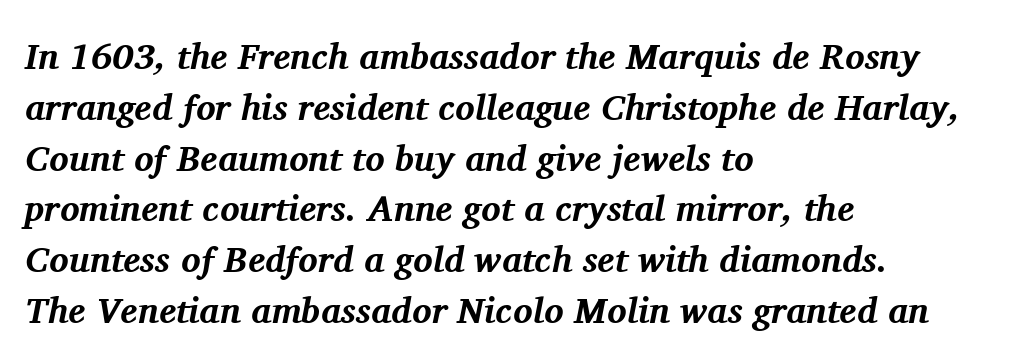
Q: Is the text bold? A: Yes.
Q: Is the text italic (slanted)? A: Yes, it leans right by about 11 degrees.
Q: Is the typeface a serif or a sans-serif typeface? A: Serif.
Q: Is the text underlined? A: No.
Q: How is the paragraph aligned? A: Left-aligned.
Q: Is the spacing between letters normal or unusually wide? A: Normal.
Q: Is the spacing between lines tight, normal or loose? A: Normal.
Q: Width (condensed, normal, or wide)? A: Normal.
Q: Stroke contrast? A: Medium.
Q: x-height? A: Medium.
Q: Monospaced? A: No.
